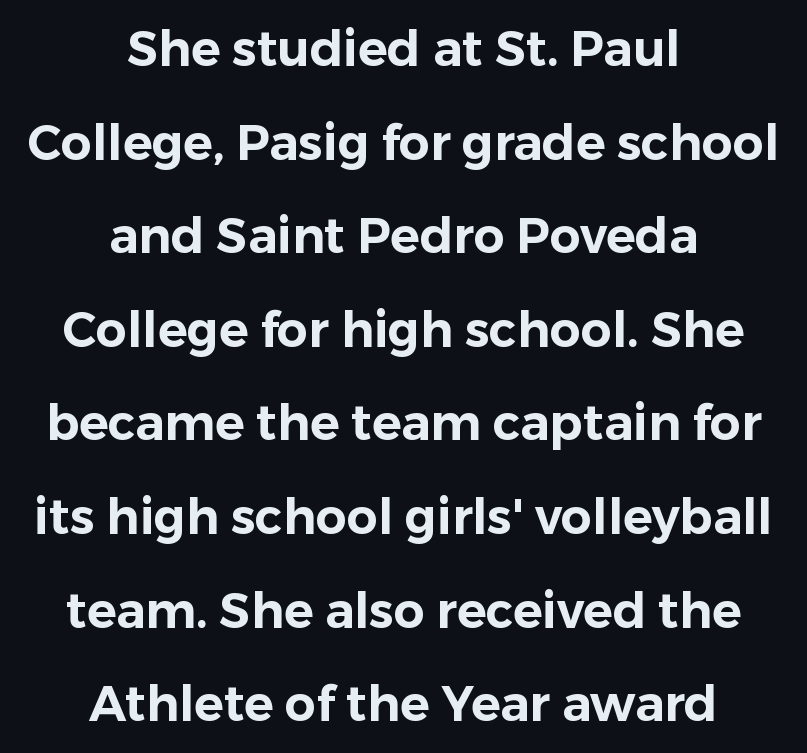
Q: Is the text italic (slanted)? A: No, it is upright.
Q: Is the typeface a serif or a sans-serif typeface? A: Sans-serif.
Q: Is the text underlined? A: No.
Q: How is the paragraph aligned? A: Centered.
Q: Is the spacing between letters normal or unusually wide? A: Normal.
Q: Is the spacing between lines tight, normal or loose? A: Loose.
Q: Width (condensed, normal, or wide)? A: Normal.
Q: Stroke contrast? A: Low.
Q: x-height? A: Medium.
Q: Monospaced? A: No.
